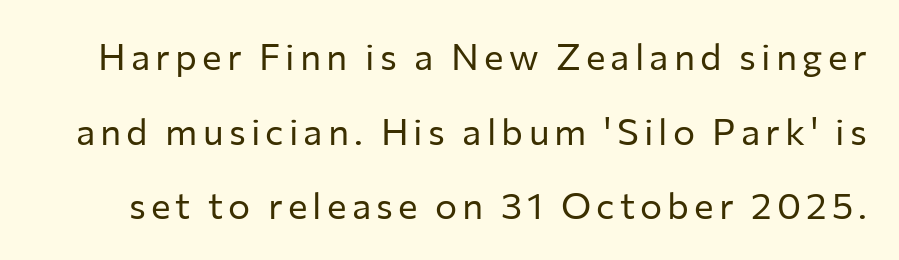
{"serif": "no", "italic": "no", "bold": "no", "weight": "regular", "width": "normal", "stroke_contrast": "low", "x_height": "medium", "monospaced": "no", "underline": "no", "line_spacing": "loose", "line_spacing_ratio": 2.02, "glyph_px": 37}
